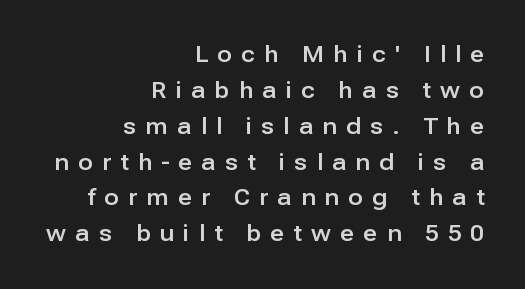
Q: Is the text italic (slanted)? A: No, it is upright.
Q: Is the text underlined? A: No.
Q: How is the paragraph aligned? A: Right-aligned.
Q: Is the spacing between letters normal or unusually wide? A: Unusually wide.
Q: Is the spacing between lines tight, normal or loose? A: Normal.
